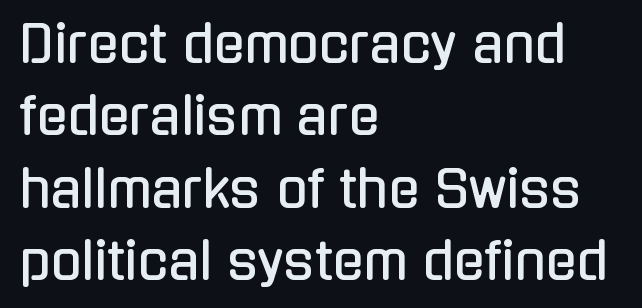
{"serif": "no", "italic": "no", "width": "condensed", "stroke_contrast": "low", "x_height": "medium", "monospaced": "no", "underline": "no", "align": "left", "line_spacing": "normal", "line_spacing_ratio": 1.42, "letter_spacing": "normal", "letter_spacing_em": 0.0, "glyph_px": 51}
